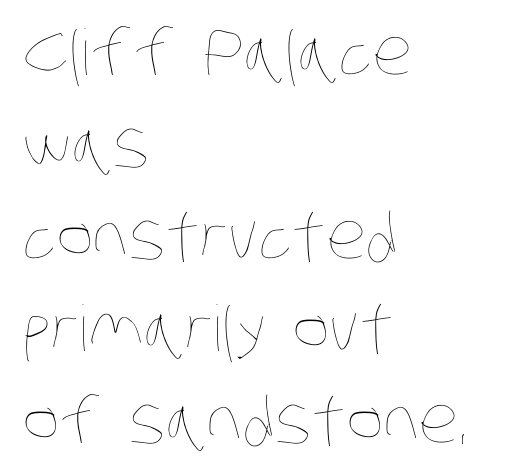
No chunkiness to these letters — they're not bold. Casual observation: everything's shoved over to the left. What stands out about the letter spacing? Nothing — it is the standard amount. Check the space under the baseline: it is left empty. Think of a printed novel: that variable character pitch is what you see here. These lines sit exactly where default settings would place them.
